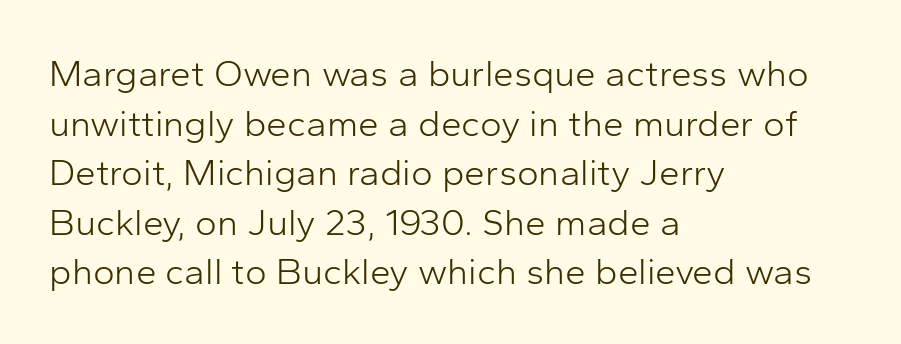
Serifs: no, the terminals of the letterforms are clean. If you drew a line through each stem, it would be perfectly vertical. Each line starts at the same left margin while the right side varies. Successive baselines arrive at the customary interval. The passage shown is typed in a proportional face where columns would drift. Between one letter and the next there's only the usual sliver of space.
